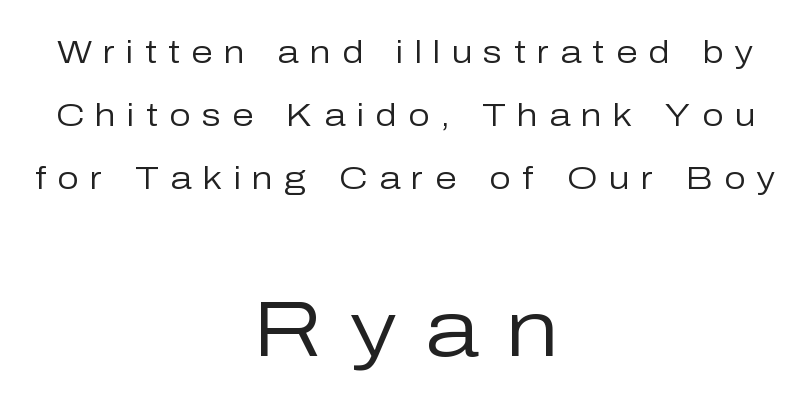
Q: Is the text bold? A: No.
Q: Is the text italic (slanted)? A: No, it is upright.
Q: Is the typeface a serif or a sans-serif typeface? A: Sans-serif.
Q: Is the text underlined? A: No.
Q: How is the paragraph aligned? A: Centered.
Q: Is the spacing between letters normal or unusually wide? A: Unusually wide.
Q: Is the spacing between lines tight, normal or loose? A: Loose.
Q: Which block of text is set in a larger size, the first (top) or the second (bottom)? A: The second (bottom) one.
Q: Width (condensed, normal, or wide)? A: Normal.
Q: Stroke contrast? A: Low.
Q: x-height? A: Medium.
Q: Monospaced? A: No.
